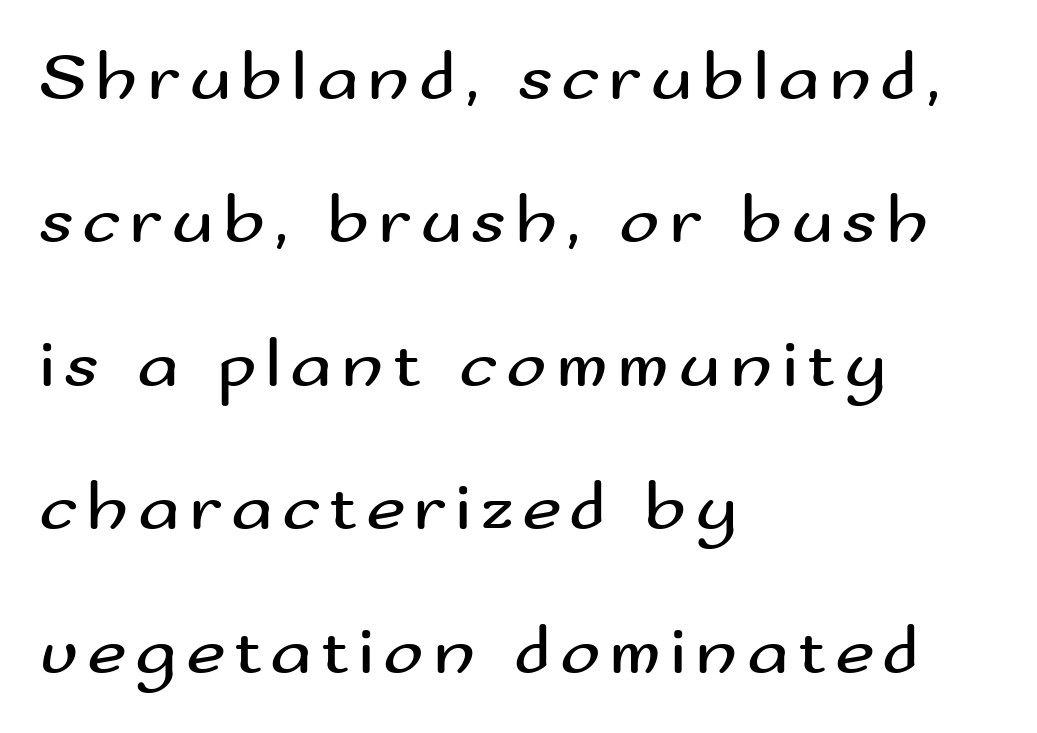
The image shows 68 px regular-weight, wide sans-serif type, upright; set left-aligned, loose line spacing (2.11x), not underlined; medium stroke contrast and a small x-height.
